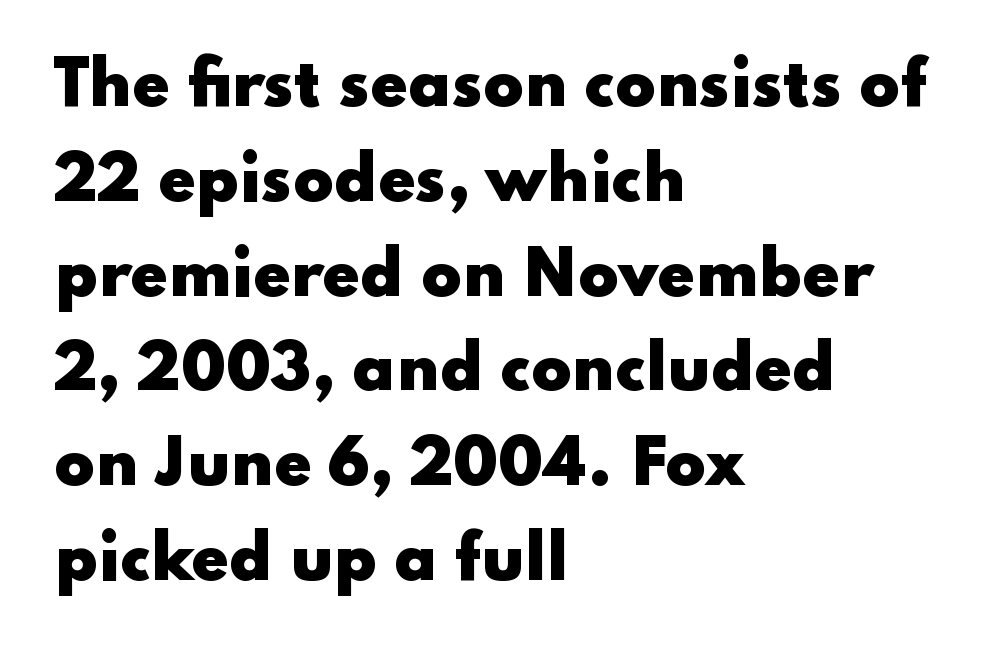
{"serif": "no", "italic": "no", "bold": "yes", "weight": "heavy", "width": "wide", "stroke_contrast": "low", "x_height": "small", "monospaced": "no", "underline": "no", "align": "left", "line_spacing": "normal", "line_spacing_ratio": 1.58, "letter_spacing": "normal", "letter_spacing_em": 0.0, "glyph_px": 60}
